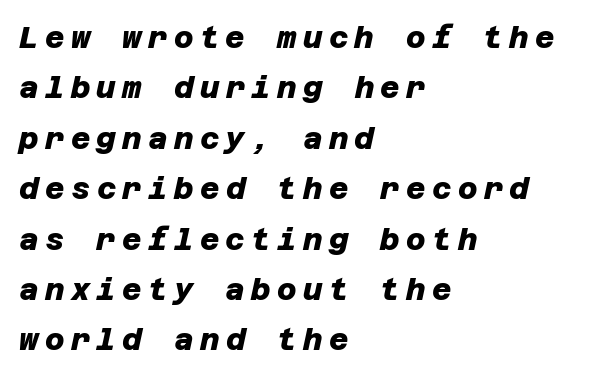
Q: Is the text bold? A: Yes.
Q: Is the typeface a serif or a sans-serif typeface? A: Sans-serif.
Q: Is the text underlined? A: No.
Q: How is the paragraph aligned? A: Left-aligned.
Q: Is the spacing between letters normal or unusually wide? A: Unusually wide.
Q: Is the spacing between lines tight, normal or loose? A: Normal.
Q: Width (condensed, normal, or wide)? A: Normal.
Q: Stroke contrast? A: Low.
Q: x-height? A: Large.
